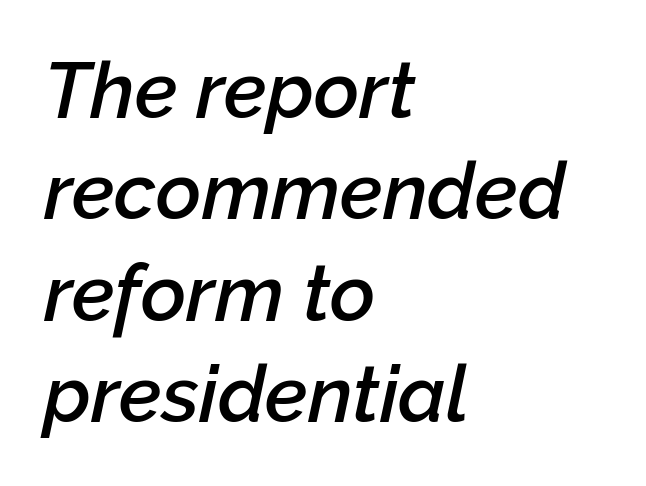
Q: Is the text bold? A: Semi-bold.
Q: Is the text italic (slanted)? A: Yes, it leans right by about 12 degrees.
Q: Is the text underlined? A: No.
Q: How is the paragraph aligned? A: Left-aligned.
Q: Is the spacing between letters normal or unusually wide? A: Normal.
Q: Is the spacing between lines tight, normal or loose? A: Normal.
Q: Width (condensed, normal, or wide)? A: Normal.
Q: Stroke contrast? A: Low.
Q: x-height? A: Medium.
Q: Monospaced? A: No.
